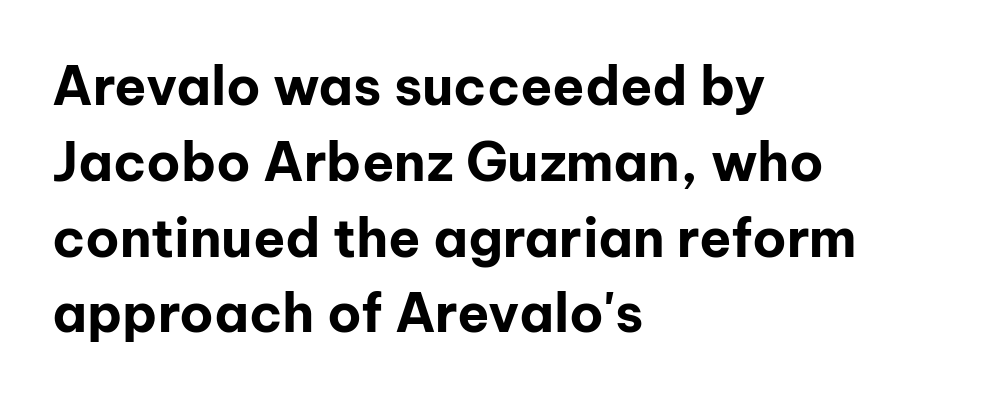
The image shows 53 px bold sans-serif type, upright; set left-aligned, normal line spacing (1.43x), normal letter spacing, not underlined; low stroke contrast and a medium x-height.
